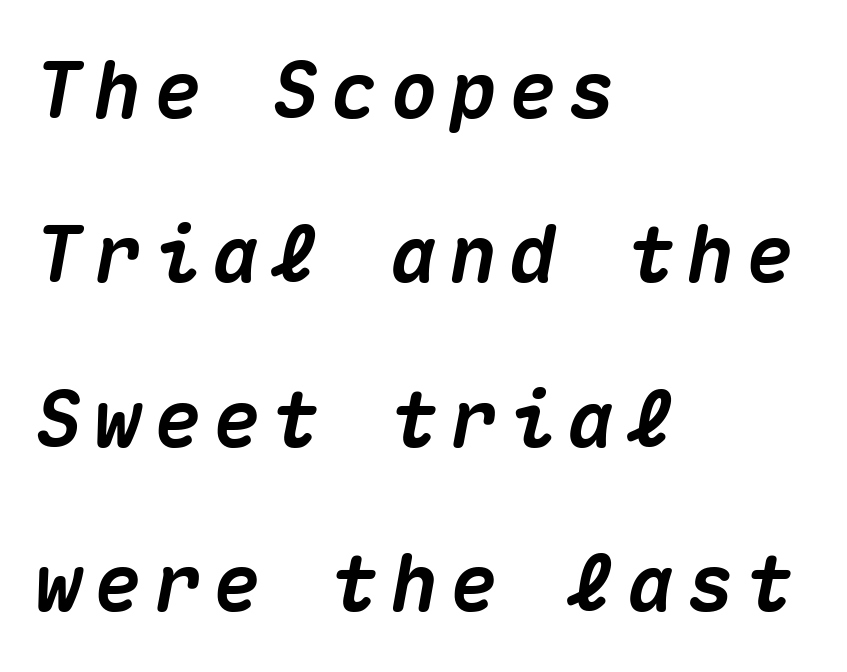
What weight is shown? A full bold with thick strokes. The compositor pushed each line to the left boundary. Monospaced: the letters line up in strict vertical columns. Does the lettering tilt? It does — this is italic. The foot of each line stays bare and open. You could fit nearly another row in the gap between these rows.
